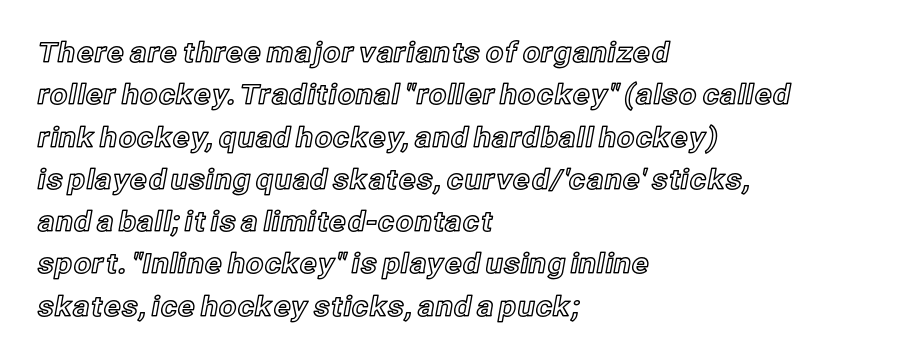
{"width": "normal", "x_height": "medium", "monospaced": "no", "underline": "no", "align": "left", "line_spacing": "normal", "line_spacing_ratio": 1.51, "letter_spacing": "normal", "letter_spacing_em": 0.0, "glyph_px": 28}
